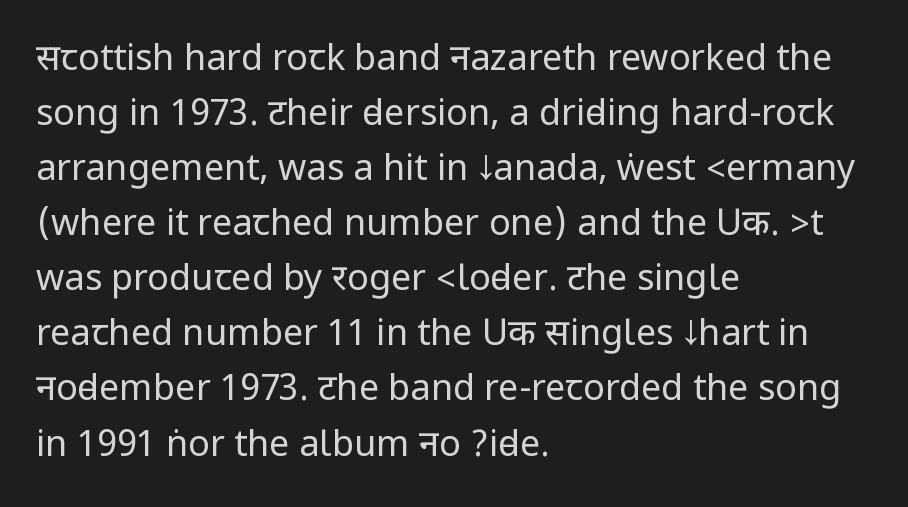
Q: Is the text bold? A: No.
Q: Is the text italic (slanted)? A: No, it is upright.
Q: Is the typeface a serif or a sans-serif typeface? A: Sans-serif.
Q: Is the text underlined? A: No.
Q: How is the paragraph aligned? A: Left-aligned.
Q: Is the spacing between letters normal or unusually wide? A: Normal.
Q: Is the spacing between lines tight, normal or loose? A: Normal.
Q: Width (condensed, normal, or wide)? A: Condensed.
Q: Stroke contrast? A: Low.
